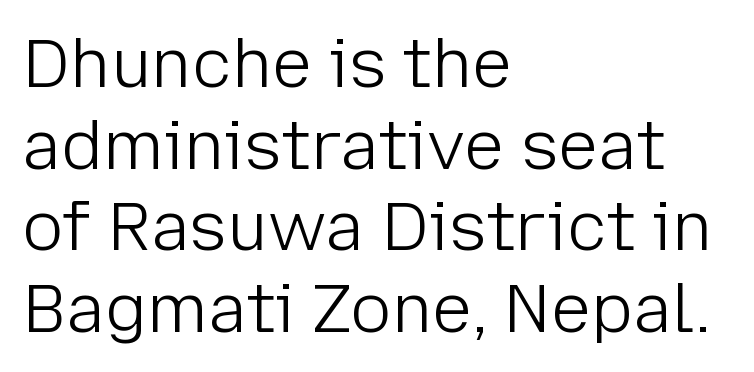
A classic flush-left, rag-right setting is used for this passage. Has an underline been added? It has not. Summary of weight: not heavy and not bold. The passage shown is typed in a proportional face where columns would drift.
